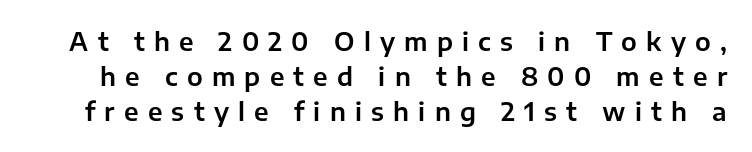
The image shows 25 px text type, upright; set normal line spacing (1.4x), unusually wide letter spacing (+0.37 em), not underlined.
